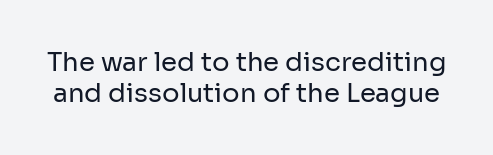
Q: Is the text bold? A: No.
Q: Is the text italic (slanted)? A: No, it is upright.
Q: Is the text underlined? A: No.
Q: Is the spacing between letters normal or unusually wide? A: Normal.
